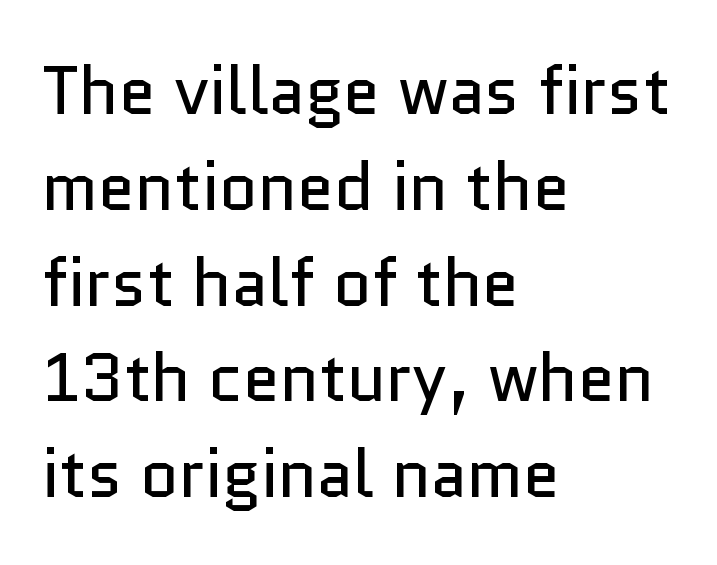
Q: Is the text bold? A: No.
Q: Is the text italic (slanted)? A: No, it is upright.
Q: Is the typeface a serif or a sans-serif typeface? A: Sans-serif.
Q: Is the text underlined? A: No.
Q: How is the paragraph aligned? A: Left-aligned.
Q: Is the spacing between letters normal or unusually wide? A: Normal.
Q: Is the spacing between lines tight, normal or loose? A: Normal.
Q: Width (condensed, normal, or wide)? A: Normal.
Q: Stroke contrast? A: Low.
Q: x-height? A: Medium.
Q: Monospaced? A: No.
